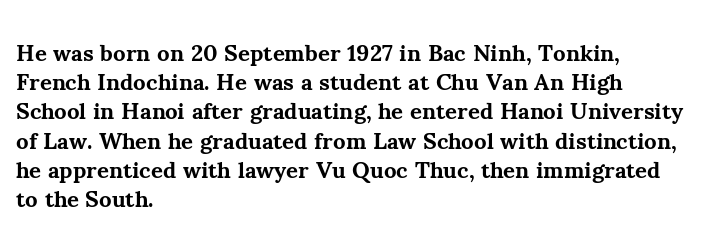
Is the block centered? No — it sits flush against the left margin. Strong, thick strokes mark this as bold type. Plain, unruled lines of type. Nothing unusual about the tracking: characters are spaced as the font intends. When letters stand straight like this, we call the style roman or upright. One glance says typical: line gaps are just what's usual.
